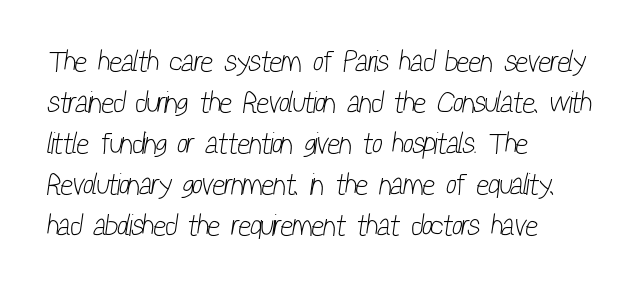
The image shows 30 px light, condensed sans-serif type; set left-aligned, normal line spacing (1.37x), normal letter spacing, not underlined; low stroke contrast and a medium x-height.
